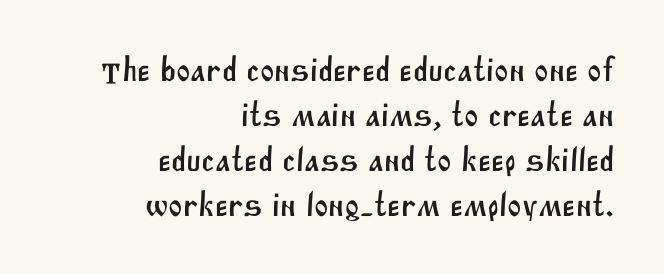
The image shows 34 px sans-serif type; set right-aligned, normal line spacing (1.32x), normal letter spacing, not underlined; medium stroke contrast and a large x-height.
